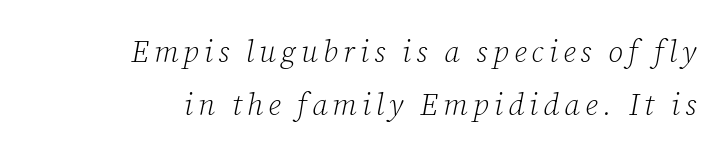
{"serif": "yes", "italic": "yes", "lean": "right", "slant_degrees": 12, "bold": "no", "weight": "light", "width": "normal", "stroke_contrast": "low", "x_height": "medium", "monospaced": "no", "underline": "no", "align": "right", "line_spacing_ratio": 1.78, "glyph_px": 30}
